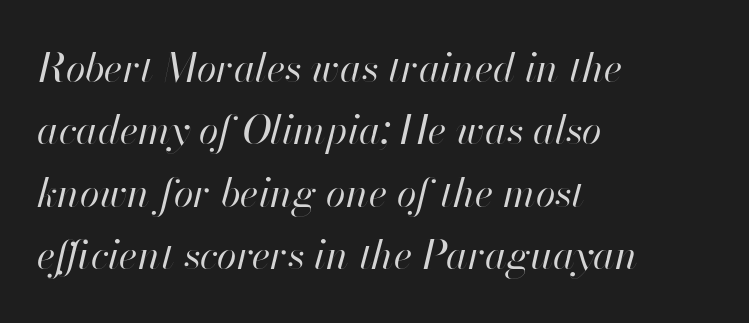
{"italic": "yes", "lean": "right", "slant_degrees": 13, "bold": "no", "weight": "regular", "width": "normal", "stroke_contrast": "high", "x_height": "small", "monospaced": "no", "underline": "no", "align": "left", "line_spacing": "normal", "line_spacing_ratio": 1.56, "letter_spacing": "normal", "letter_spacing_em": 0.0, "glyph_px": 40}
